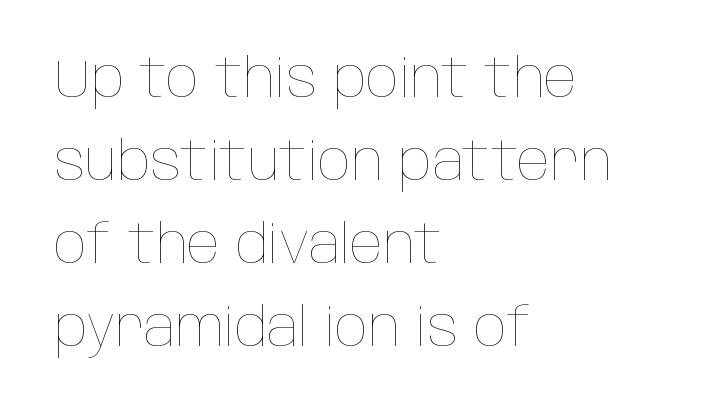
{"italic": "no", "bold": "no", "weight": "thin", "width": "condensed", "stroke_contrast": "low", "x_height": "large", "monospaced": "no", "underline": "no", "align": "left", "line_spacing": "normal", "line_spacing_ratio": 1.54, "letter_spacing": "normal", "letter_spacing_em": 0.0, "glyph_px": 54}
